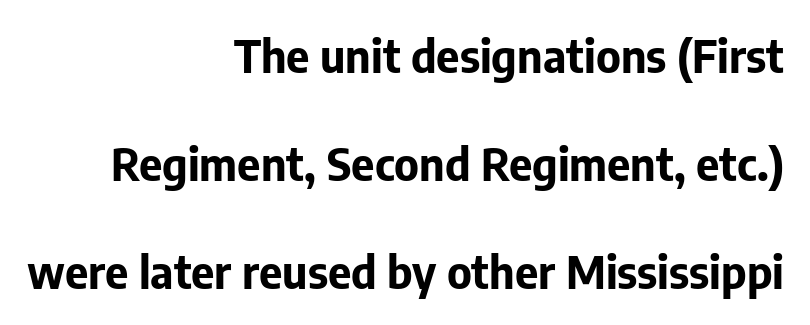
These lines keep a tight, regular rhythm from letter to letter. The font family rendered here belongs to the sans-serif group. The ragged edge is on the left, which tells us the setting is flush right. Lines of text with bare space underneath.
